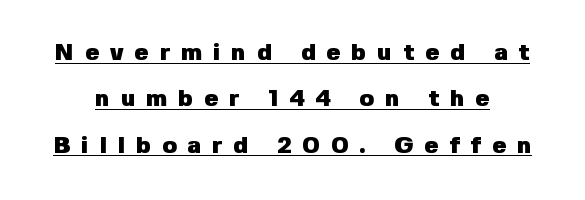
The image shows 24 px bold type, upright; set loose line spacing (1.93x), unusually wide letter spacing (+0.45 em), underlined.
